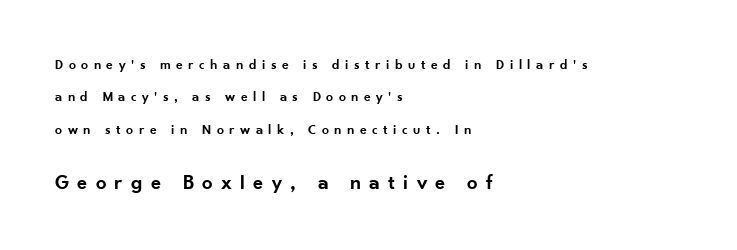
The image shows 21 px text type, upright; set left-aligned, loose line spacing (2.32x), unusually wide letter spacing (+0.39 em), not underlined; the second (bottom) block is 1.5x larger.
